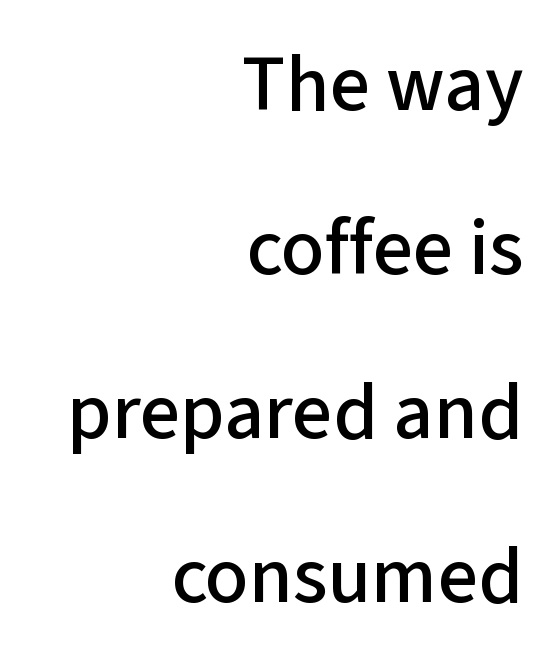
{"serif": "no", "italic": "no", "width": "normal", "stroke_contrast": "low", "x_height": "medium", "monospaced": "no", "underline": "no", "align": "right", "line_spacing": "loose", "line_spacing_ratio": 2.05, "letter_spacing": "normal", "letter_spacing_em": 0.0, "glyph_px": 80}
